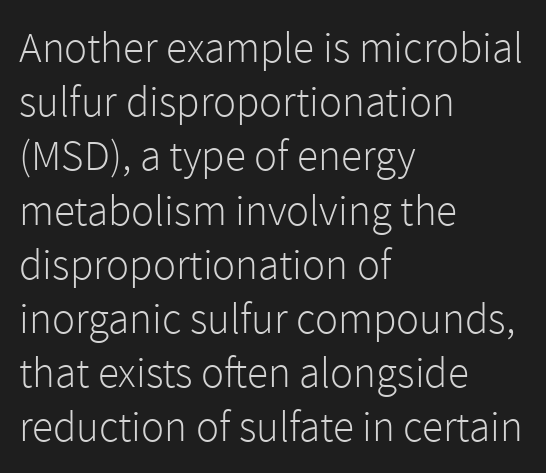
Q: Is the text bold? A: No.
Q: Is the text italic (slanted)? A: No, it is upright.
Q: Is the typeface a serif or a sans-serif typeface? A: Sans-serif.
Q: Is the text underlined? A: No.
Q: How is the paragraph aligned? A: Left-aligned.
Q: Is the spacing between letters normal or unusually wide? A: Normal.
Q: Is the spacing between lines tight, normal or loose? A: Normal.
Q: Width (condensed, normal, or wide)? A: Normal.
Q: x-height? A: Medium.
Q: Monospaced? A: No.
